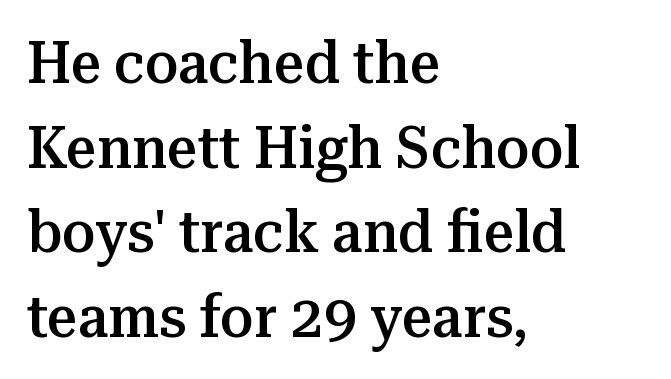
The image shows 60 px semibold serif type, upright; set left-aligned, normal line spacing (1.41x), normal letter spacing, not underlined; medium stroke contrast and a medium x-height.
